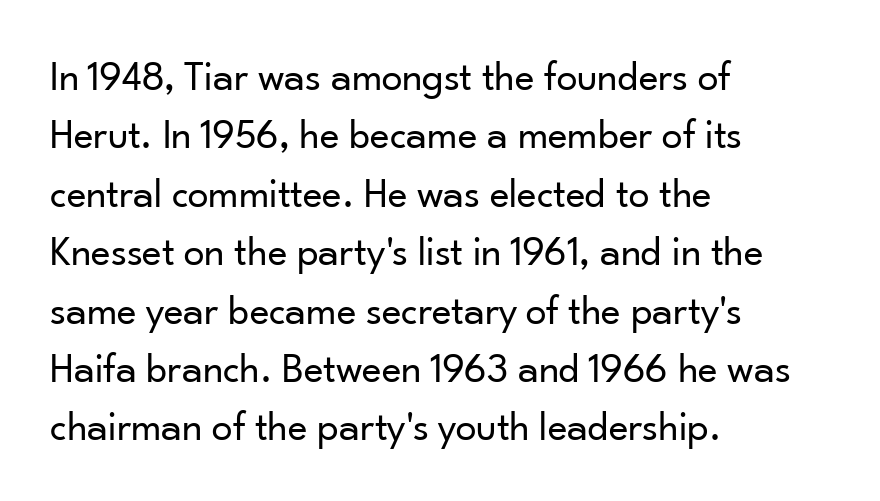
The axis of the letterforms is exactly vertical. A typesetter would call this proportional, since set widths differ per character. Clear beneath every line of the passage. A sans-serif font was chosen for this passage.
